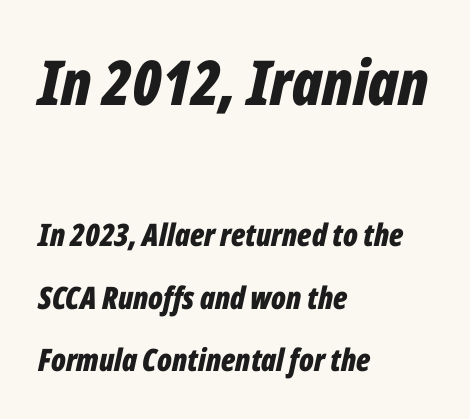
The image shows 62 px bold, condensed type, italic (leaning right); set left-aligned, loose line spacing (2.01x), normal letter spacing, not underlined; the first (top) block is 2.0x larger; low stroke contrast and a medium x-height.
